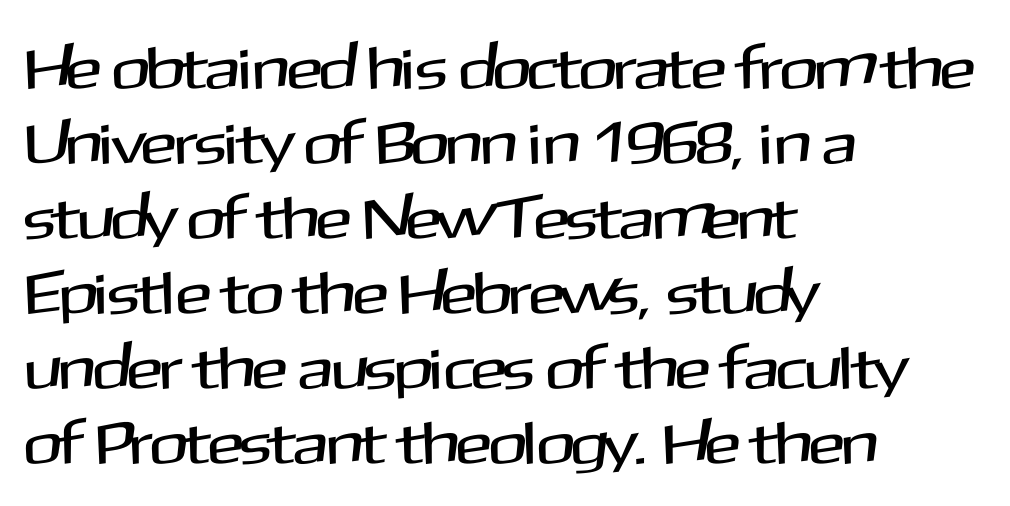
I'd call this a sans setting — the letters go barefoot. Unmarked baselines from the first word to the last. The letters sit at their default tracking, neither squeezed nor spread. Italic? Not at all — the glyphs are vertical. A typesetter would call this proportional, since set widths differ per character. Layout note: lines flush left.
